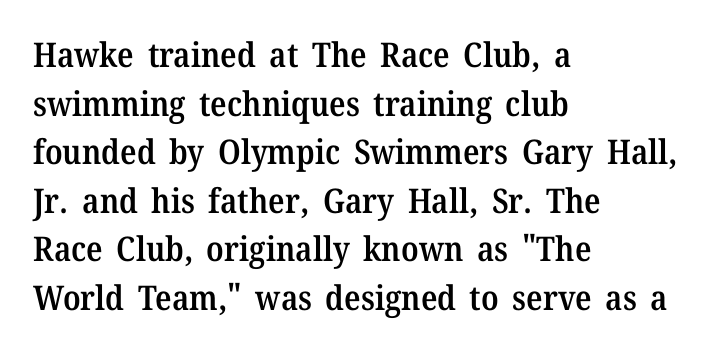
Caption: standard tracking, unaltered. Nobody drew a line under any word here. This rendering employs a face with finishing strokes, i.e., a serif. A typesetter would call this proportional, since set widths differ per character. Summary of vertical rhythm: regular, with standard interline spacing. Posture: vertical.
